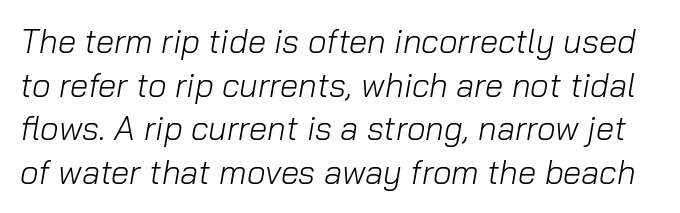
{"italic": "yes", "lean": "right", "slant_degrees": 10, "bold": "no", "weight": "light", "width": "normal", "stroke_contrast": "low", "x_height": "medium", "monospaced": "no", "underline": "no", "line_spacing": "normal", "line_spacing_ratio": 1.32, "letter_spacing": "normal", "letter_spacing_em": 0.0, "glyph_px": 33}
